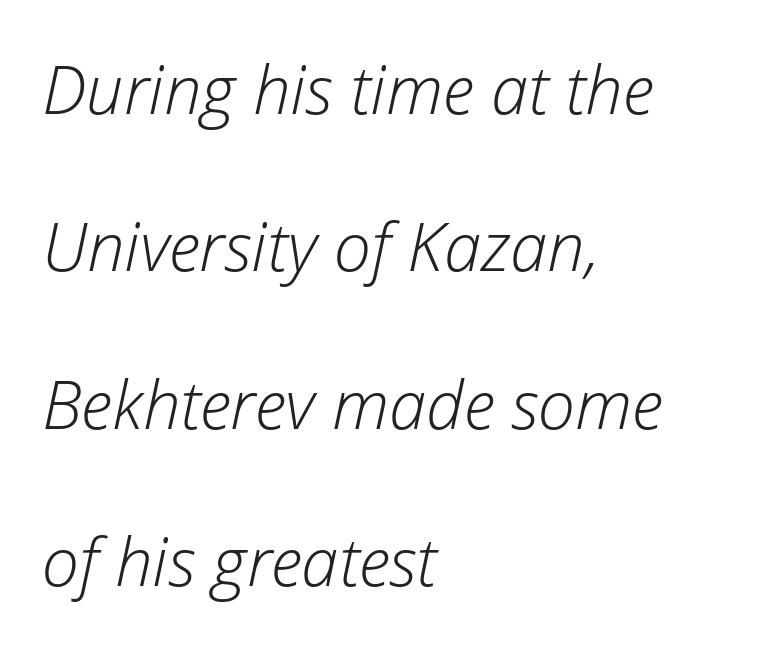
The image shows 67 px light type, italic (leaning right); set left-aligned, loose line spacing (2.35x), normal letter spacing, not underlined; low stroke contrast and a medium x-height.
